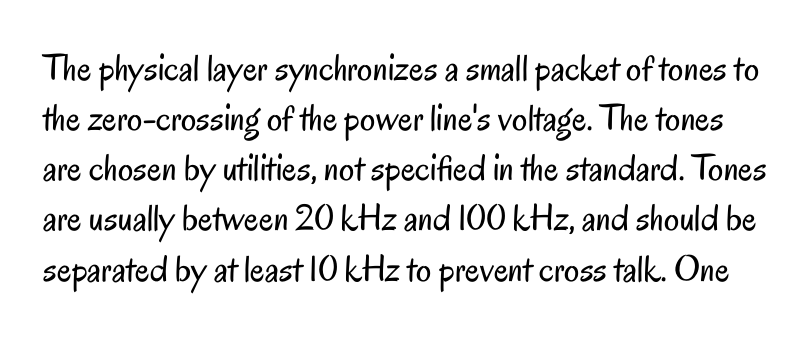
{"serif": "no", "italic": "no", "bold": "no", "weight": "regular", "width": "condensed", "stroke_contrast": "low", "x_height": "small", "monospaced": "no", "underline": "no", "line_spacing": "normal", "line_spacing_ratio": 1.32, "letter_spacing": "normal", "letter_spacing_em": 0.0, "glyph_px": 38}
